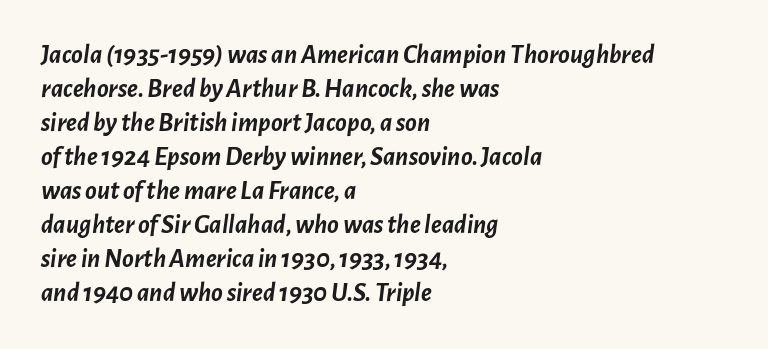
Just letters on the line, the space beneath them empty. Observe the ordinary spacing: letters are neighbours, not strangers. The text block is weighted toward the left margin, trailing off unevenly rightward. Characters are canted at an angle relative to the baseline's perpendicular. Strong, thick strokes mark this as bold type.
